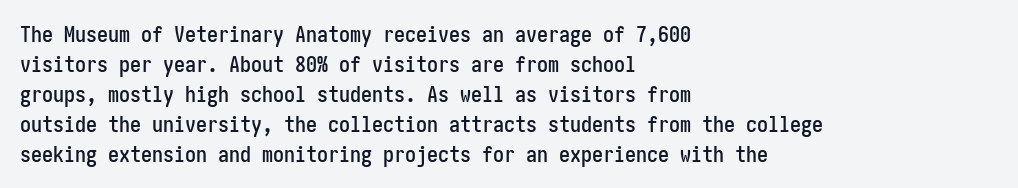
The image shows 22 px text type, upright; set left-aligned, normal line spacing (1.36x), normal letter spacing, not underlined.
